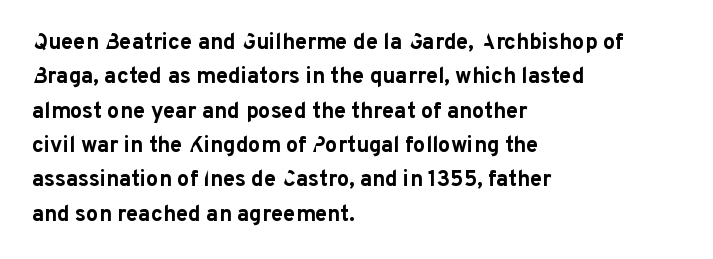
{"italic": "no", "bold": "yes", "underline": "no", "align": "left", "line_spacing": "normal", "line_spacing_ratio": 1.56, "letter_spacing": "normal", "letter_spacing_em": 0.0, "glyph_px": 22}
